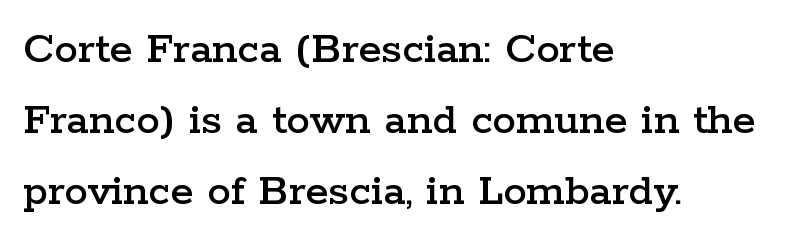
Q: Is the text italic (slanted)? A: No, it is upright.
Q: Is the typeface a serif or a sans-serif typeface? A: Serif.
Q: Is the text underlined? A: No.
Q: How is the paragraph aligned? A: Left-aligned.
Q: Is the spacing between letters normal or unusually wide? A: Normal.
Q: Is the spacing between lines tight, normal or loose? A: Normal.
Q: Width (condensed, normal, or wide)? A: Wide.
Q: Stroke contrast? A: Low.
Q: x-height? A: Medium.
Q: Monospaced? A: No.
